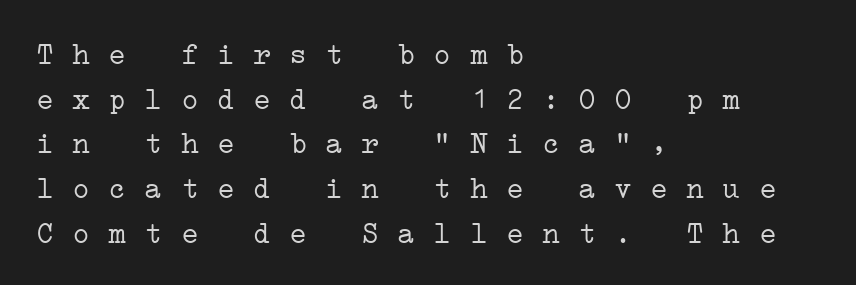
{"serif": "yes", "bold": "no", "weight": "light", "width": "wide", "stroke_contrast": "low", "x_height": "medium", "monospaced": "yes", "underline": "no", "align": "left", "line_spacing": "normal", "line_spacing_ratio": 1.49, "letter_spacing": "normal", "letter_spacing_em": 0.0, "glyph_px": 30}
